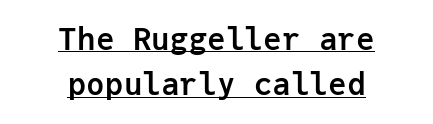
{"serif": "no", "italic": "no", "bold": "yes", "weight": "semibold", "width": "normal", "stroke_contrast": "low", "x_height": "medium", "monospaced": "yes", "underline": "yes", "align": "center", "line_spacing": "normal", "line_spacing_ratio": 1.46, "letter_spacing": "normal", "letter_spacing_em": 0.0, "glyph_px": 31}
